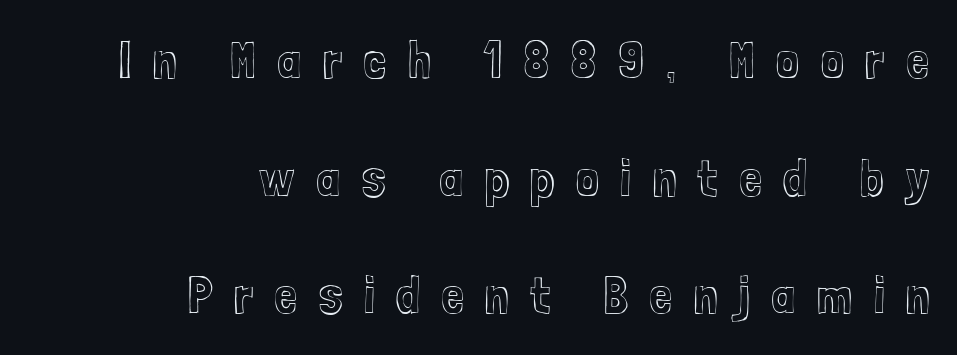
{"italic": "no", "width": "condensed", "x_height": "medium", "monospaced": "no", "underline": "no", "align": "right", "line_spacing": "loose", "line_spacing_ratio": 2.26, "letter_spacing": "wide", "letter_spacing_em": 0.41, "glyph_px": 52}
